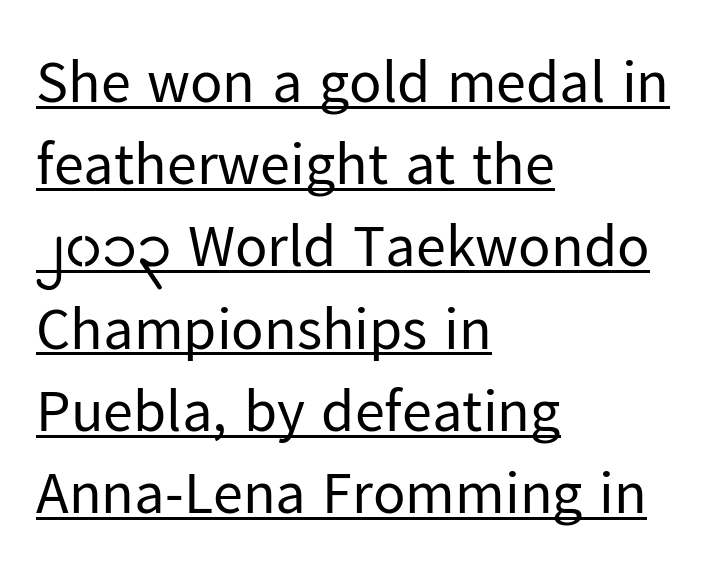
The image shows 60 px regular-weight sans-serif type, upright; set left-aligned, normal line spacing (1.37x), normal letter spacing, underlined; low stroke contrast and a medium x-height.
